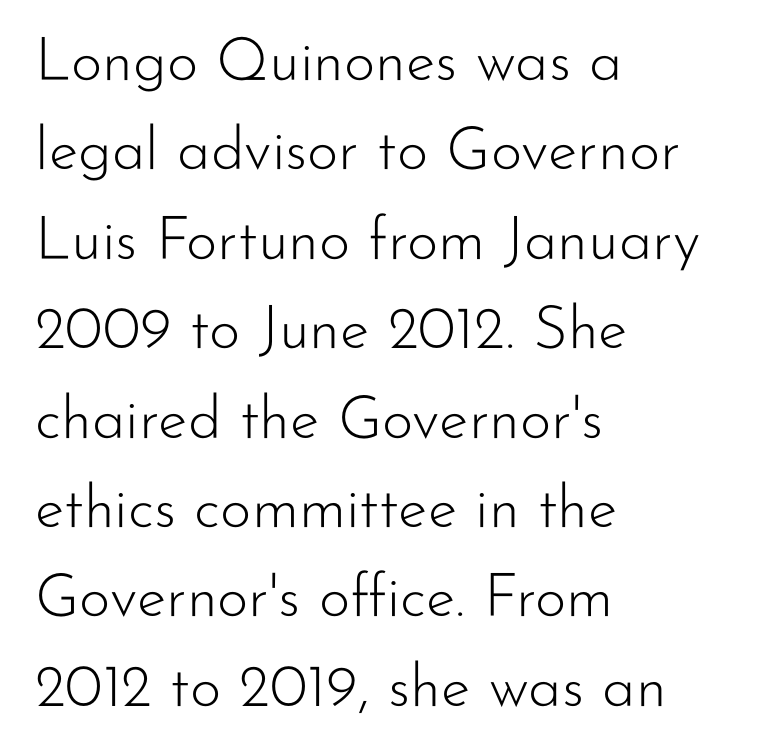
{"serif": "no", "italic": "no", "bold": "no", "weight": "light", "width": "normal", "stroke_contrast": "low", "x_height": "small", "monospaced": "no", "underline": "no", "align": "left", "line_spacing": "normal", "line_spacing_ratio": 1.49, "letter_spacing": "normal", "letter_spacing_em": 0.0, "glyph_px": 60}
